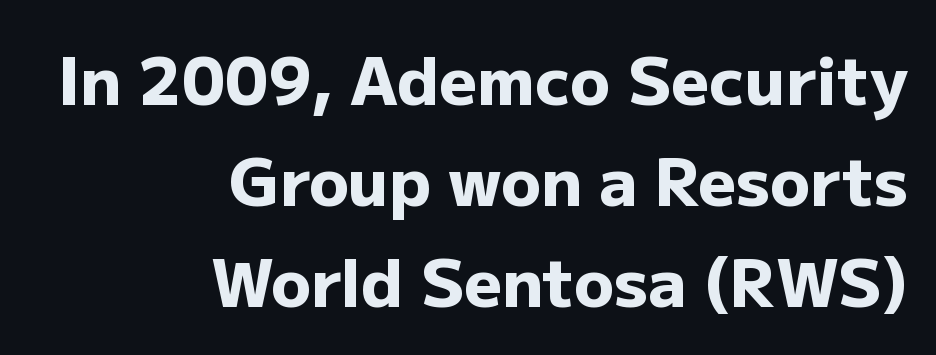
Varying glyph widths throughout — classic text-font behaviour. A typesetter would call this leading conventional body-copy spacing. Typographically, this falls in the sans-serif category. Any mark beneath the type? The region is blank. Reading down the block, your eye finds every line finishing at a fixed right position.
